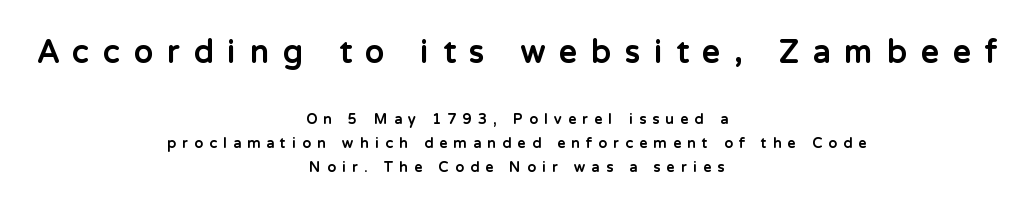
The passage shown has open, widely tracked lettering throughout. Every letter is thick-stroked: bold, no question. Quick note: not italic, upright. Is the lower block the larger one? No — the upper block carries the bigger type. The face used here is a sans, in the tradition of grotesques and geometrics. Each row of text sits above clean, open space.
